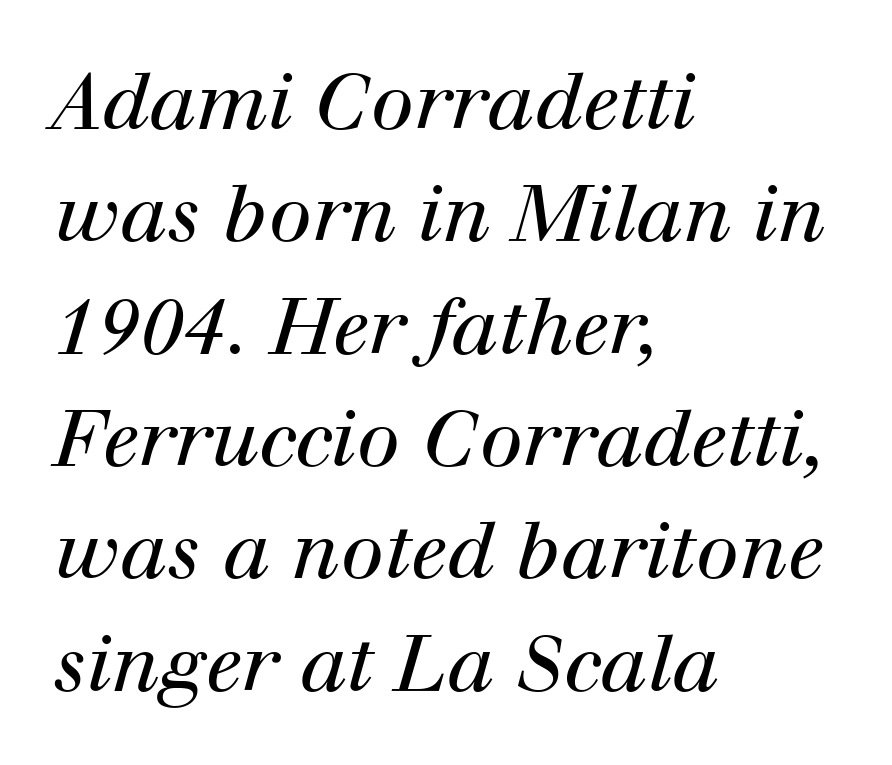
{"serif": "yes", "italic": "yes", "lean": "right", "slant_degrees": 12, "bold": "no", "weight": "regular", "width": "normal", "stroke_contrast": "high", "x_height": "medium", "monospaced": "no", "underline": "no", "align": "left", "line_spacing": "normal", "line_spacing_ratio": 1.44, "letter_spacing": "normal", "letter_spacing_em": 0.0, "glyph_px": 78}
